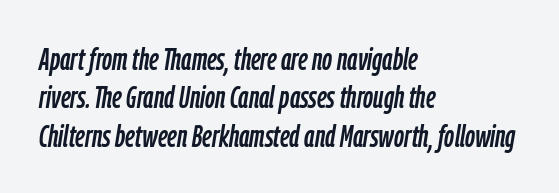
{"italic": "yes", "lean": "right", "slant_degrees": 9, "width": "condensed", "stroke_contrast": "low", "x_height": "medium", "monospaced": "no", "underline": "no", "align": "left", "line_spacing_ratio": 1.24, "letter_spacing": "normal", "letter_spacing_em": 0.0, "glyph_px": 31}
